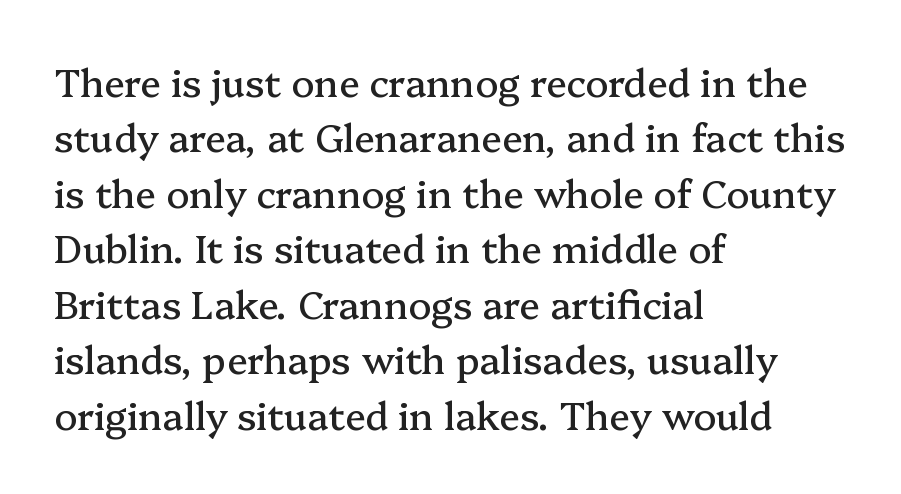
{"serif": "yes", "italic": "no", "width": "normal", "stroke_contrast": "medium", "x_height": "medium", "monospaced": "no", "underline": "no", "align": "left", "line_spacing": "normal", "line_spacing_ratio": 1.46, "letter_spacing": "normal", "letter_spacing_em": 0.0, "glyph_px": 38}
